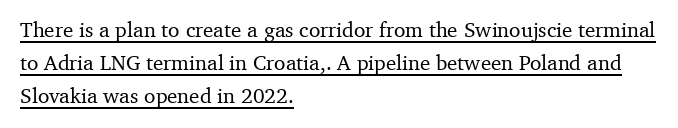
Q: Is the text italic (slanted)? A: No, it is upright.
Q: Is the text underlined? A: Yes.
Q: How is the paragraph aligned? A: Left-aligned.
Q: Is the spacing between letters normal or unusually wide? A: Normal.
Q: Is the spacing between lines tight, normal or loose? A: Normal.
